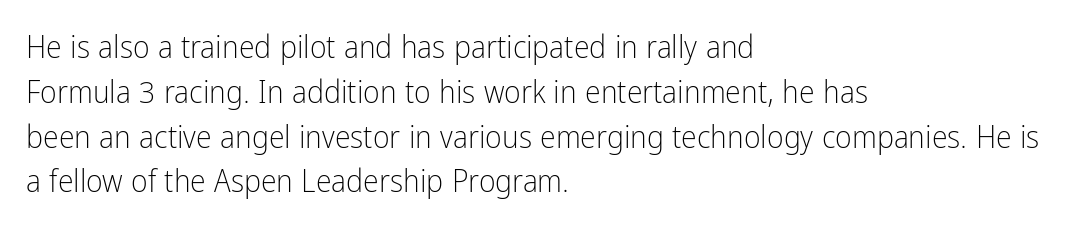
Q: Is the text bold? A: No.
Q: Is the text italic (slanted)? A: No, it is upright.
Q: Is the typeface a serif or a sans-serif typeface? A: Sans-serif.
Q: Is the text underlined? A: No.
Q: How is the paragraph aligned? A: Left-aligned.
Q: Is the spacing between letters normal or unusually wide? A: Normal.
Q: Is the spacing between lines tight, normal or loose? A: Normal.
Q: Width (condensed, normal, or wide)? A: Condensed.
Q: Stroke contrast? A: Low.
Q: x-height? A: Medium.
Q: Monospaced? A: No.
